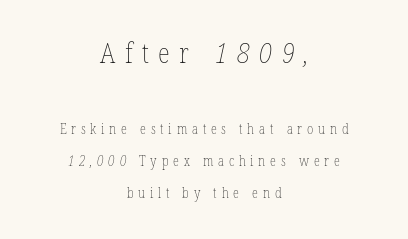
The image shows 28 px thin, condensed type; set centered, loose line spacing (2.28x), unusually wide letter spacing (+0.34 em), not underlined; the first (top) block is 2.0x larger; low stroke contrast and a medium x-height.
